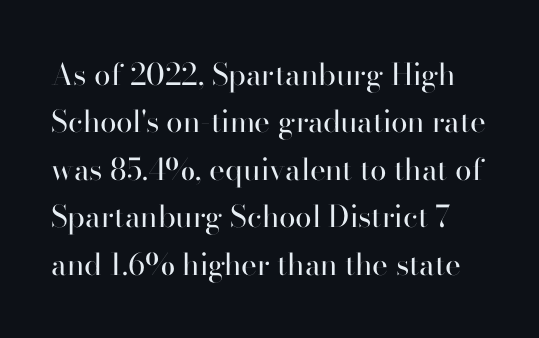
A typesetter would call this leading conventional body-copy spacing. The space directly below the letters is spotless. Each letter's strokes conclude bluntly, with no projecting serifs. Ordinary non-slanted type is in use. Nothing heavy about these letters — not bold at all.
